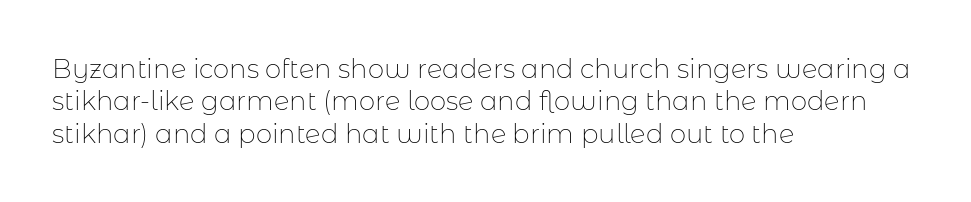
The image shows 26 px text type, upright; set left-aligned, normal line spacing (1.25x), normal letter spacing, not underlined.
